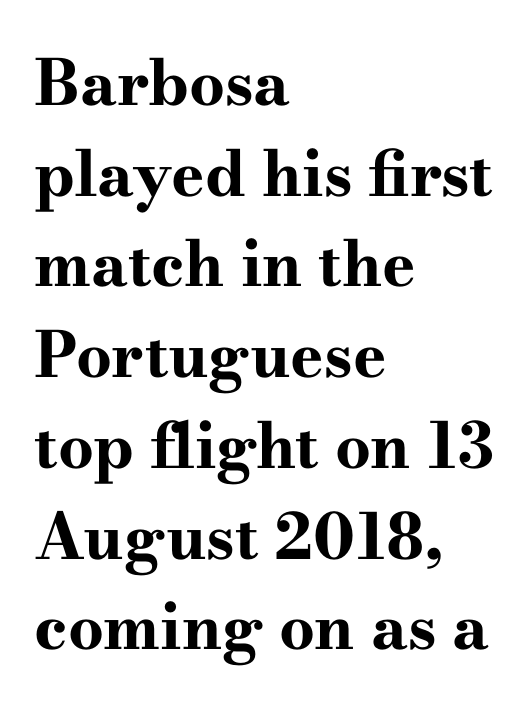
Q: Is the text bold? A: Yes.
Q: Is the text italic (slanted)? A: No, it is upright.
Q: Is the typeface a serif or a sans-serif typeface? A: Serif.
Q: Is the text underlined? A: No.
Q: How is the paragraph aligned? A: Left-aligned.
Q: Is the spacing between letters normal or unusually wide? A: Normal.
Q: Is the spacing between lines tight, normal or loose? A: Normal.
Q: Width (condensed, normal, or wide)? A: Wide.
Q: Stroke contrast? A: High.
Q: x-height? A: Small.
Q: Monospaced? A: No.
